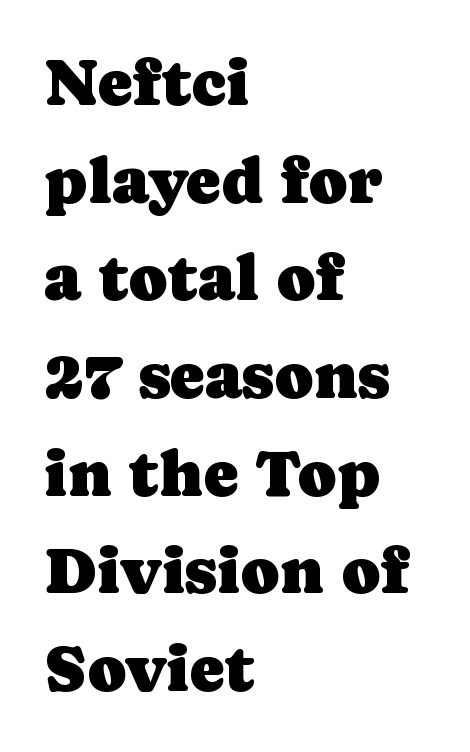
{"serif": "yes", "italic": "no", "width": "normal", "stroke_contrast": "low", "x_height": "medium", "monospaced": "no", "underline": "no", "align": "left", "line_spacing": "normal", "line_spacing_ratio": 1.48, "letter_spacing": "normal", "letter_spacing_em": 0.0, "glyph_px": 66}
